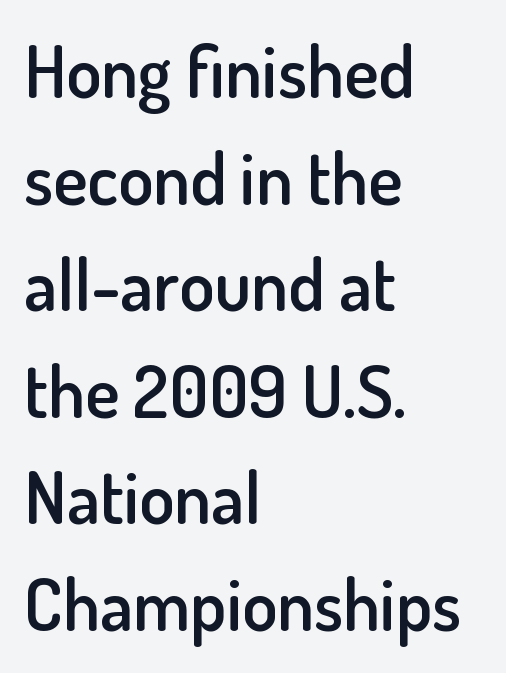
Q: Is the text bold? A: Semi-bold.
Q: Is the text italic (slanted)? A: No, it is upright.
Q: Is the typeface a serif or a sans-serif typeface? A: Sans-serif.
Q: Is the text underlined? A: No.
Q: How is the paragraph aligned? A: Left-aligned.
Q: Is the spacing between letters normal or unusually wide? A: Normal.
Q: Is the spacing between lines tight, normal or loose? A: Normal.
Q: Width (condensed, normal, or wide)? A: Normal.
Q: Stroke contrast? A: Low.
Q: x-height? A: Small.
Q: Monospaced? A: No.
